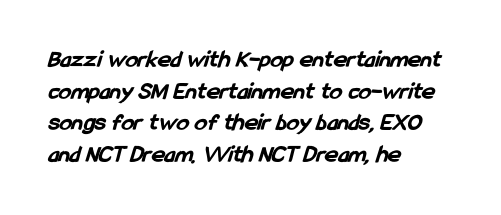
{"bold": "yes", "underline": "no", "align": "left", "line_spacing": "normal", "line_spacing_ratio": 1.27, "letter_spacing": "normal", "letter_spacing_em": 0.0, "glyph_px": 25}
